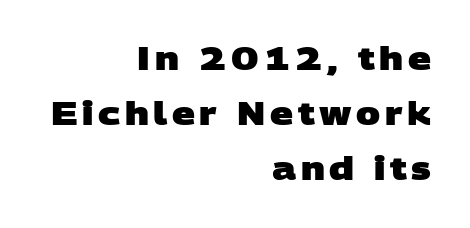
Q: Is the text bold? A: Yes.
Q: Is the typeface a serif or a sans-serif typeface? A: Sans-serif.
Q: Is the text underlined? A: No.
Q: How is the paragraph aligned? A: Right-aligned.
Q: Width (condensed, normal, or wide)? A: Wide.
Q: Stroke contrast? A: Low.
Q: x-height? A: Large.
Q: Monospaced? A: No.
